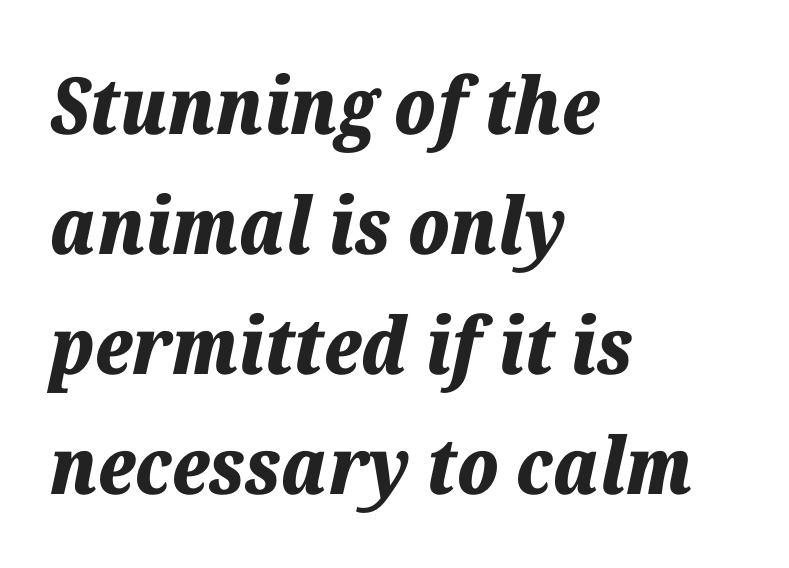
Does the leading feel generous? No, just average. The area under the type is left untouched. These lines are set flush left with a ragged right edge. Look at the stroke-to-counter ratio: heavy, a bold.
